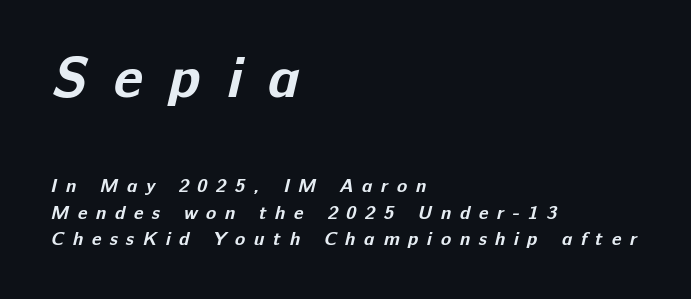
The paragraph has a hard left edge and a soft right edge. I'd describe the lettering as bold — thick and assertive. Here the first block reads like a headline and the second like body copy. Lines of text with bare space underneath. There is plenty of visible air inserted between adjacent glyphs. A typesetter would label this face a sans.
